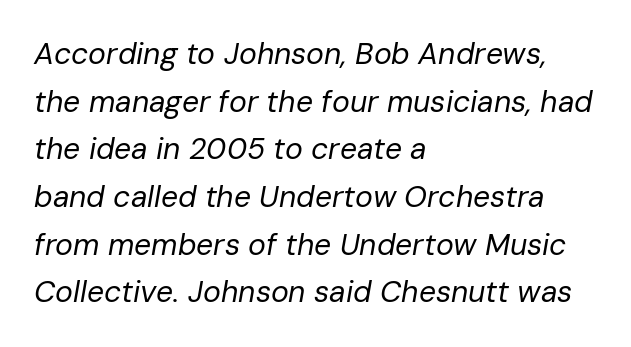
The image shows 30 px regular-weight type, italic (leaning right); set left-aligned, normal line spacing (1.59x), normal letter spacing, not underlined; low stroke contrast and a medium x-height.
